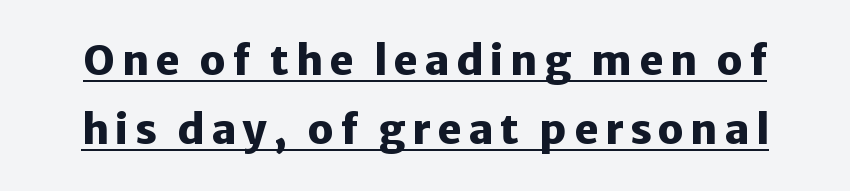
Q: Is the text bold? A: Yes.
Q: Is the text italic (slanted)? A: No, it is upright.
Q: Is the typeface a serif or a sans-serif typeface? A: Sans-serif.
Q: Is the text underlined? A: Yes.
Q: Is the spacing between lines tight, normal or loose? A: Normal.
Q: Width (condensed, normal, or wide)? A: Normal.
Q: Stroke contrast? A: Low.
Q: x-height? A: Medium.
Q: Monospaced? A: No.
